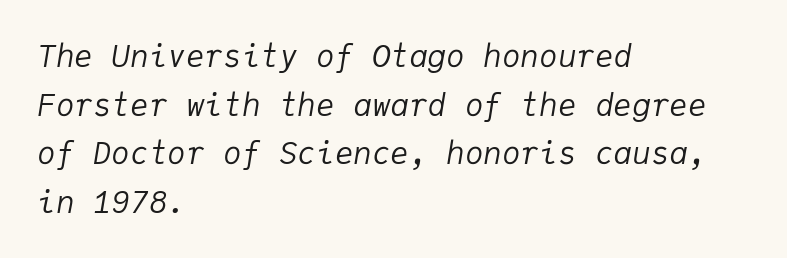
The image shows 31 px regular-weight type, italic (leaning right), monospaced; set left-aligned, normal line spacing (1.57x), normal letter spacing, not underlined; low stroke contrast and a medium x-height.
